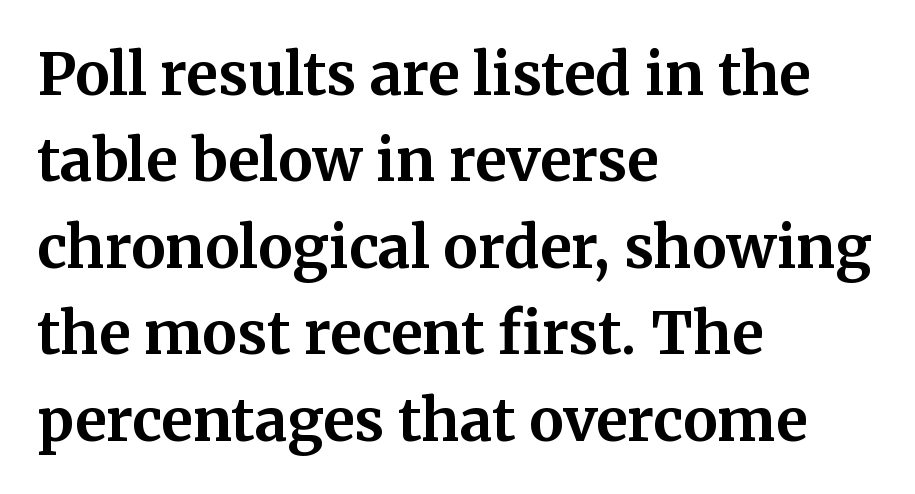
The block of text has a typical density, with ordinary space between rows. Inter-character spacing is left at the font's built-in metrics. Character widths vary here, with narrow letters taking less room than wide ones. Heft: maximum for text — a bold. In terms of posture, this sample is upright.
